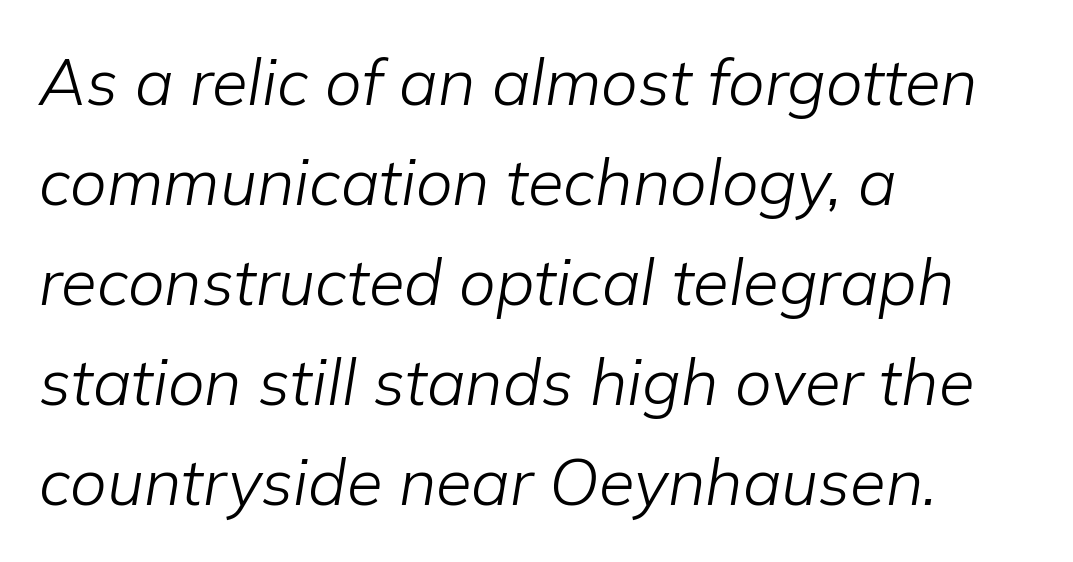
{"italic": "yes", "lean": "right", "slant_degrees": 9, "bold": "no", "weight": "light", "width": "normal", "stroke_contrast": "low", "x_height": "medium", "monospaced": "no", "underline": "no", "align": "left", "line_spacing": "normal", "line_spacing_ratio": 1.54, "letter_spacing": "normal", "letter_spacing_em": 0.0, "glyph_px": 65}
